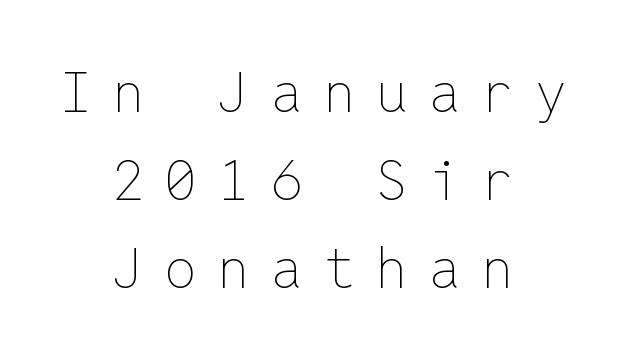
The image shows 56 px thin type, upright, monospaced; set centered, normal line spacing (1.57x), unusually wide letter spacing (+0.38 em), not underlined; low stroke contrast and a medium x-height.
